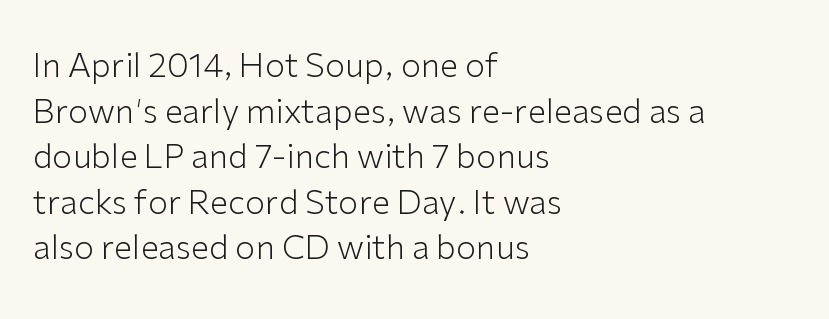
The image shows 33 px light sans-serif type, upright; set left-aligned, normal line spacing (1.38x), normal letter spacing, not underlined; low stroke contrast and a medium x-height.
